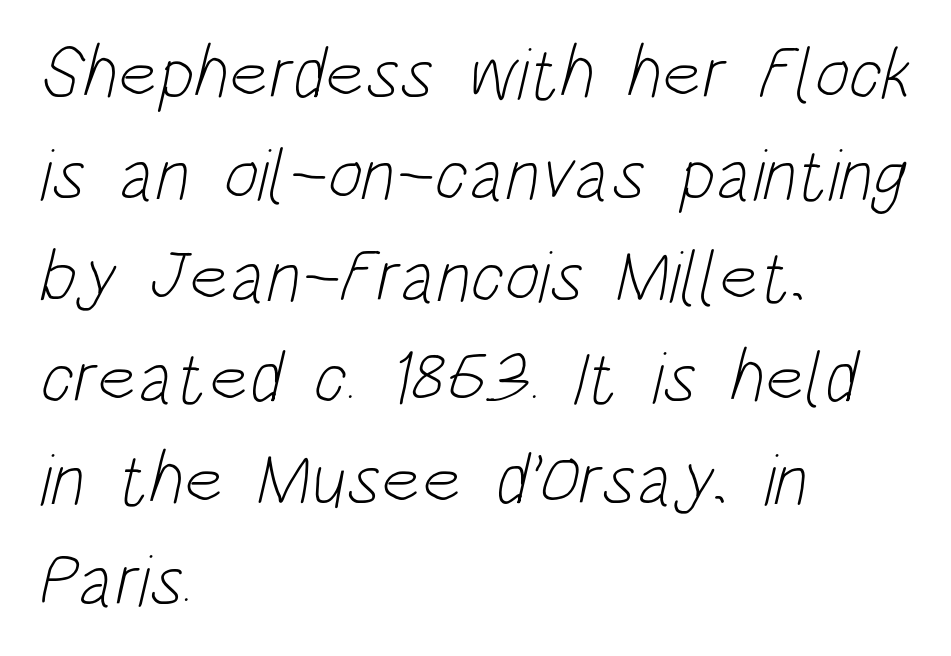
The image shows 74 px light, condensed sans-serif type; set left-aligned, normal line spacing (1.37x), normal letter spacing, not underlined; low stroke contrast and a large x-height.
